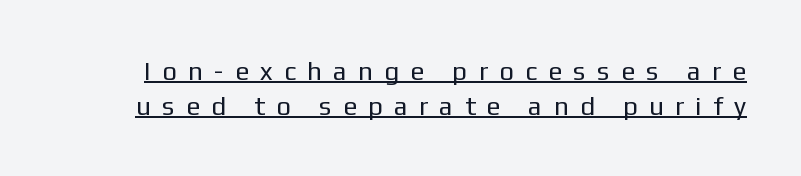
Q: Is the text bold? A: No.
Q: Is the text italic (slanted)? A: No, it is upright.
Q: Is the text underlined? A: Yes.
Q: Is the spacing between letters normal or unusually wide? A: Unusually wide.
Q: Is the spacing between lines tight, normal or loose? A: Normal.
